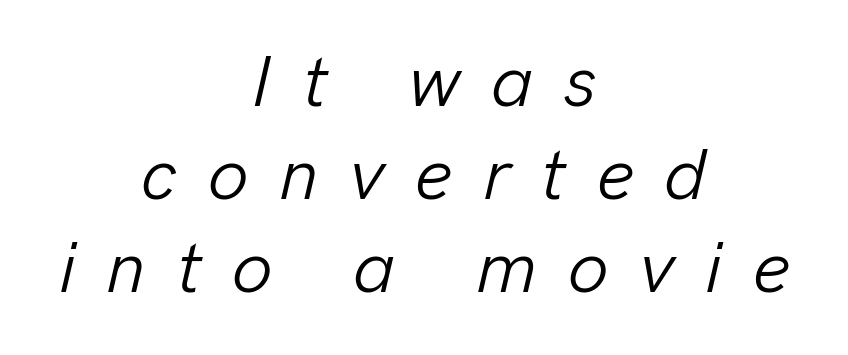
{"italic": "yes", "lean": "right", "slant_degrees": 13, "bold": "no", "weight": "light", "width": "normal", "stroke_contrast": "low", "x_height": "medium", "monospaced": "no", "underline": "no", "align": "center", "line_spacing": "normal", "line_spacing_ratio": 1.29, "letter_spacing": "wide", "letter_spacing_em": 0.43, "glyph_px": 72}
